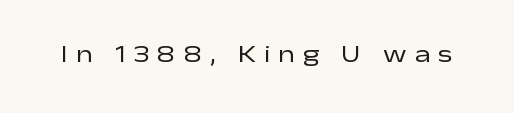
On a weight scale, this lands at 450 or below. The baseline area is clear. Quick note: not italic, upright. Here the glyphs are tracked loosely, breaking word shapes into spaced letters.
